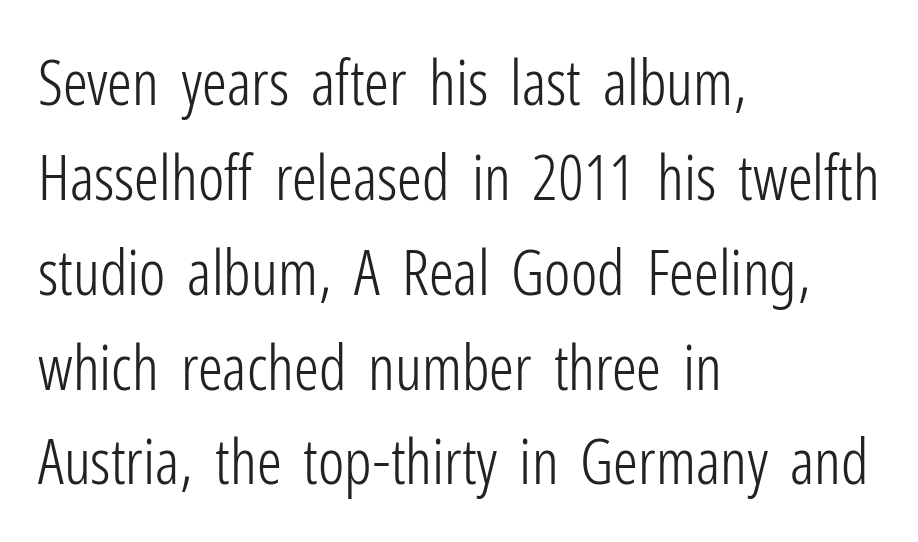
Spacing verdict: proportional, widths tailored to each character. Is the stroke heavy? The answer is a plain regular-or-lighter. This is the regular roman posture of the typeface. The horizontal fit of the characters is conventional and even. These lines are set flush left with a ragged right edge. One glance says typical: line gaps are just what's usual.
